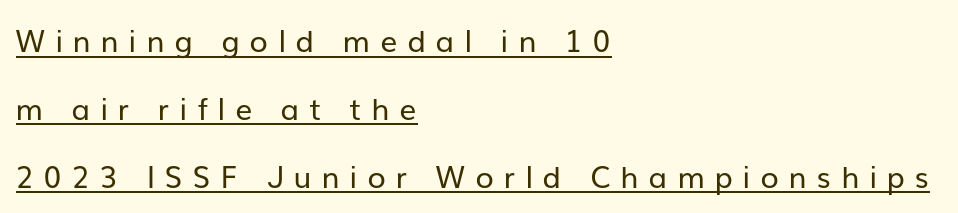
Line starts are locked; line ends wander. The passage shown is typeset with a sans-serif family. Here the designer chose a conventional face with non-uniform glyph widths. Weight: in the light-to-regular range. The rendering inserts visible extra space after every character. A continuous stroke trails under the words, as in a hyperlink.
